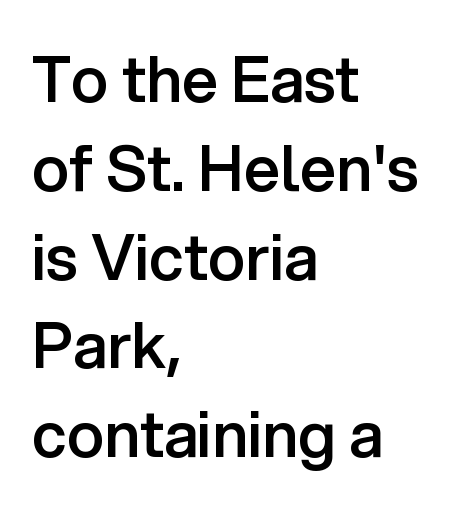
The image shows 63 px semibold sans-serif type, upright; set left-aligned, normal line spacing (1.41x), normal letter spacing, not underlined; low stroke contrast and a medium x-height.
